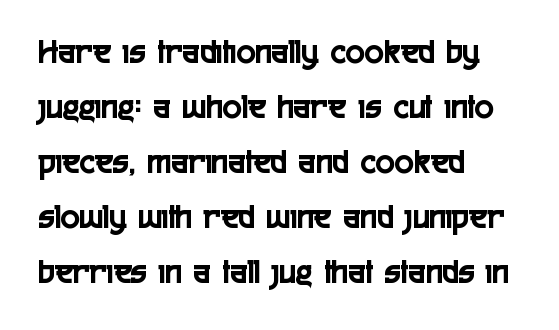
Q: Is the text italic (slanted)? A: No, it is upright.
Q: Is the typeface a serif or a sans-serif typeface? A: Sans-serif.
Q: Is the text underlined? A: No.
Q: How is the paragraph aligned? A: Left-aligned.
Q: Is the spacing between letters normal or unusually wide? A: Normal.
Q: Is the spacing between lines tight, normal or loose? A: Normal.
Q: Width (condensed, normal, or wide)? A: Condensed.
Q: x-height? A: Medium.
Q: Monospaced? A: No.
